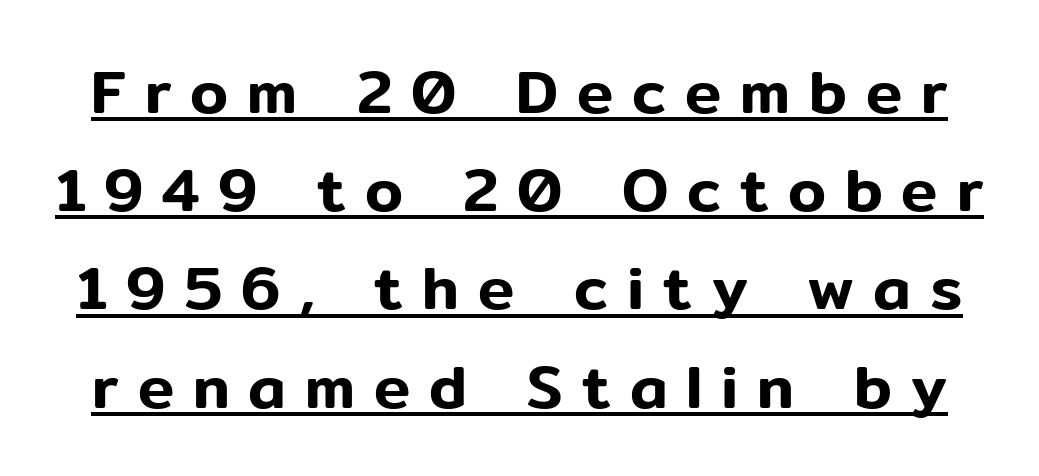
Unlike italic type, these characters show no tilt at all. Note the varied advance widths — an 'i' is clearly narrower than an 'm'. Glance below the letters and you will spot a drawn line. Evenly set lines give the paragraph a standard silhouette.
